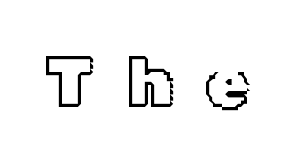
Q: Is the text italic (slanted)? A: No, it is upright.
Q: Is the text underlined? A: No.
Q: Is the spacing between letters normal or unusually wide? A: Unusually wide.
Q: Width (condensed, normal, or wide)? A: Normal.
Q: x-height? A: Medium.
Q: Monospaced? A: No.
